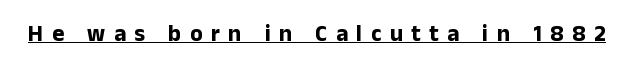
Q: Is the text bold? A: Yes.
Q: Is the text italic (slanted)? A: No, it is upright.
Q: Is the text underlined? A: Yes.
Q: Is the spacing between letters normal or unusually wide? A: Unusually wide.
